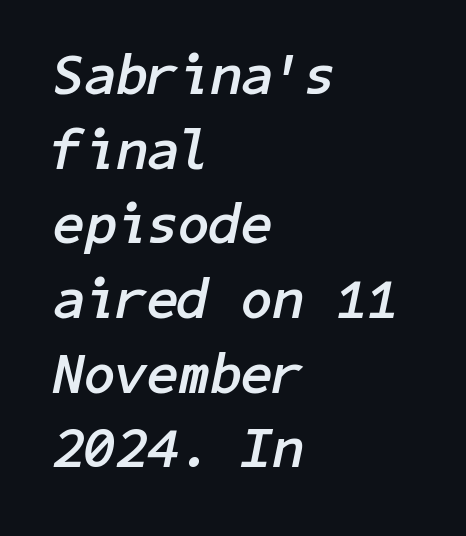
The image shows 57 px semibold type, italic (leaning right); set left-aligned, normal line spacing (1.31x), normal letter spacing, not underlined; low stroke contrast and a medium x-height.
